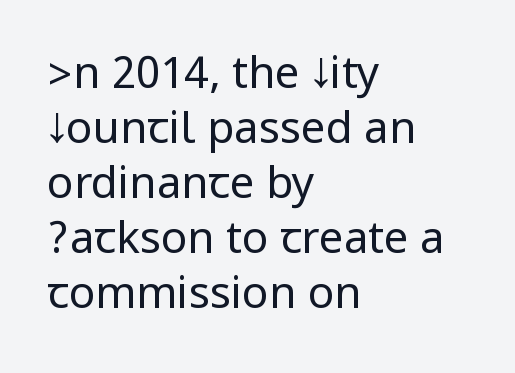
Line spacing here is normal. No italicization has been applied; the sample stays upright. Caption: multi-line text, flush left, ragged right. Stroke mass is kept to a normal reading level or below. Look at the bottom of the vertical strokes: they stop flat, with no serifs. Underlining? Definitely not there.
